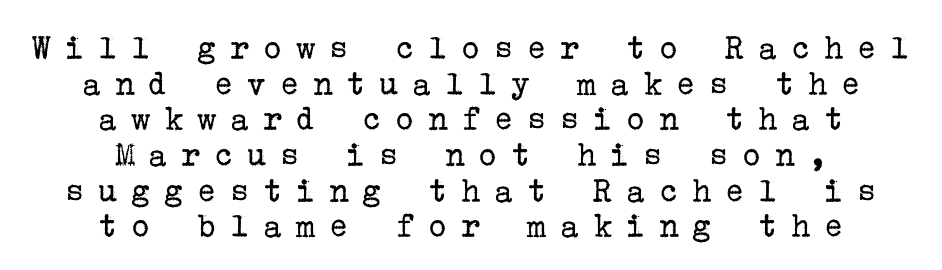
The image shows 36 px regular-weight serif type, upright; set centered, tight line spacing (0.99x), unusually wide letter spacing (+0.38 em), not underlined; low stroke contrast and a medium x-height.
